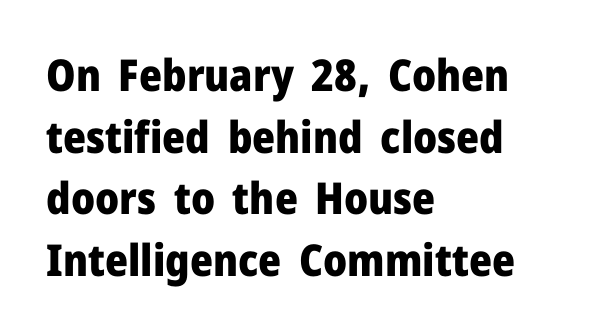
Q: Is the text bold? A: Yes.
Q: Is the text italic (slanted)? A: No, it is upright.
Q: Is the typeface a serif or a sans-serif typeface? A: Sans-serif.
Q: Is the text underlined? A: No.
Q: How is the paragraph aligned? A: Left-aligned.
Q: Is the spacing between letters normal or unusually wide? A: Normal.
Q: Is the spacing between lines tight, normal or loose? A: Normal.
Q: Width (condensed, normal, or wide)? A: Normal.
Q: Stroke contrast? A: Low.
Q: x-height? A: Medium.
Q: Monospaced? A: No.
